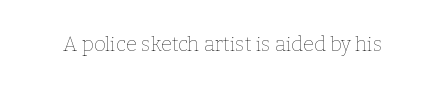
{"italic": "no", "bold": "no", "underline": "no", "letter_spacing": "normal", "letter_spacing_em": 0.0, "glyph_px": 20}
